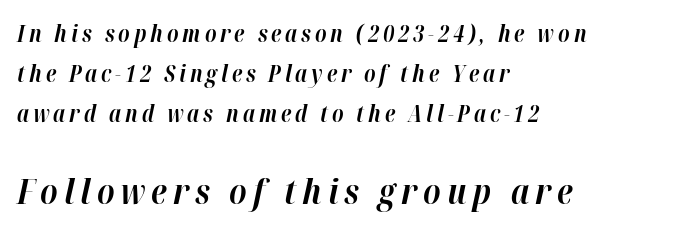
The image shows 35 px bold type, italic (leaning right); set left-aligned, line spacing 1.75x, not underlined; the second (bottom) block is 1.52x larger; high stroke contrast and a medium x-height.
